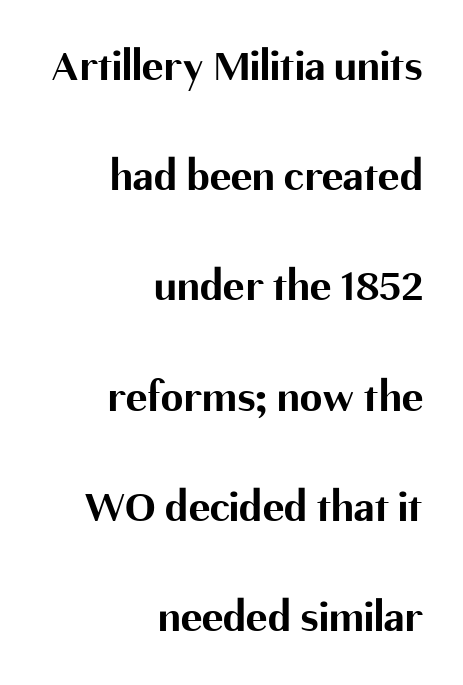
The ragged edge is on the left, which tells us the setting is flush right. Here the designer chose a conventional face with non-uniform glyph widths. Emphasis by weight is at full strength: bold. Is there much room between lines? Yes — plenty of vertical air separates them.
